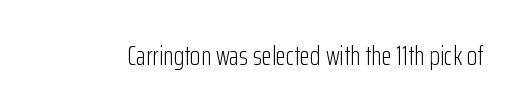
Has an underline been added? It has not. The type is set solid horizontally, with unmodified tracking. The characters are drawn with everyday or finer stroke widths. Every character sits straight up, as roman type does.
